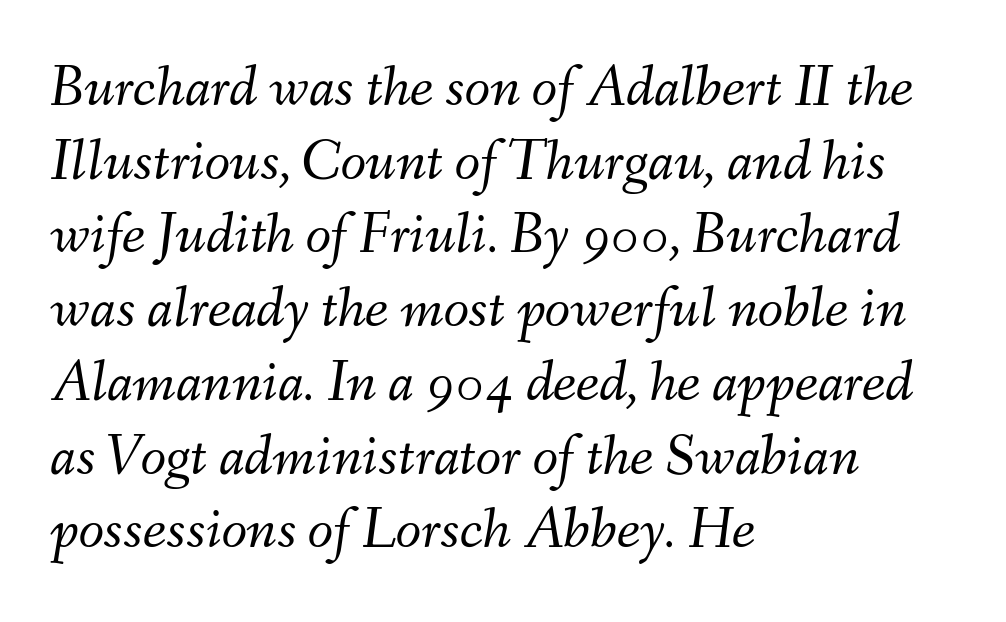
The image shows 59 px light type, italic (leaning right); set left-aligned, normal line spacing (1.25x), normal letter spacing, not underlined; medium stroke contrast and a small x-height.
